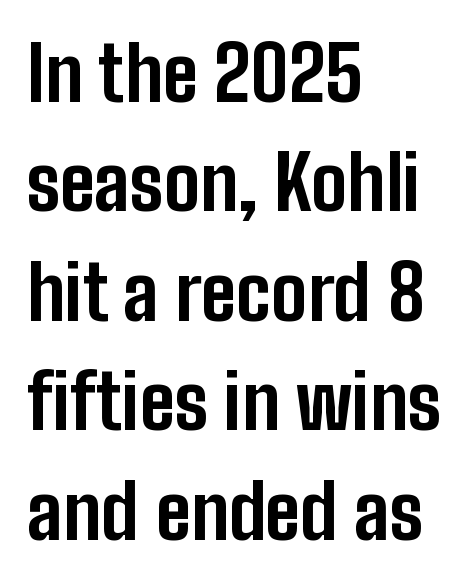
Q: Is the text bold? A: Yes.
Q: Is the text italic (slanted)? A: No, it is upright.
Q: Is the typeface a serif or a sans-serif typeface? A: Sans-serif.
Q: Is the text underlined? A: No.
Q: How is the paragraph aligned? A: Left-aligned.
Q: Is the spacing between letters normal or unusually wide? A: Normal.
Q: Is the spacing between lines tight, normal or loose? A: Normal.
Q: Width (condensed, normal, or wide)? A: Condensed.
Q: Stroke contrast? A: Low.
Q: x-height? A: Medium.
Q: Monospaced? A: No.
